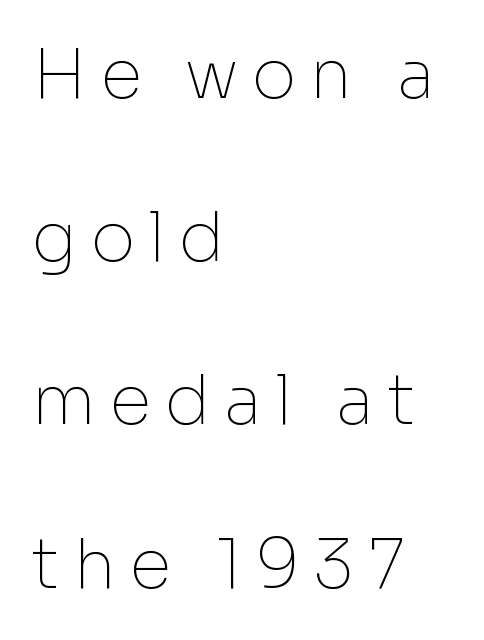
{"serif": "no", "italic": "no", "bold": "no", "weight": "thin", "width": "normal", "stroke_contrast": "low", "x_height": "medium", "monospaced": "no", "underline": "no", "align": "left", "line_spacing": "loose", "line_spacing_ratio": 2.4, "letter_spacing": "wide", "letter_spacing_em": 0.2, "glyph_px": 68}
